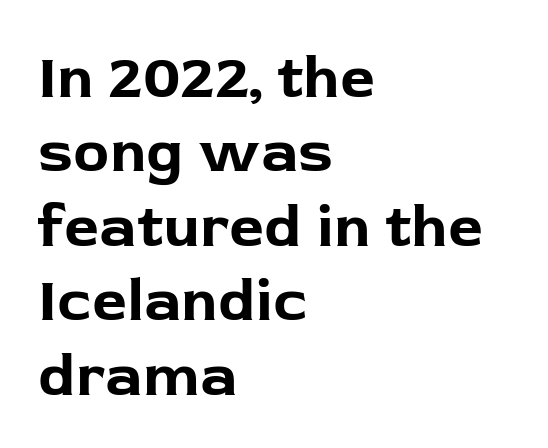
The image shows 61 px bold sans-serif type, upright; set left-aligned, line spacing 1.22x, normal letter spacing, not underlined; low stroke contrast and a medium x-height.
